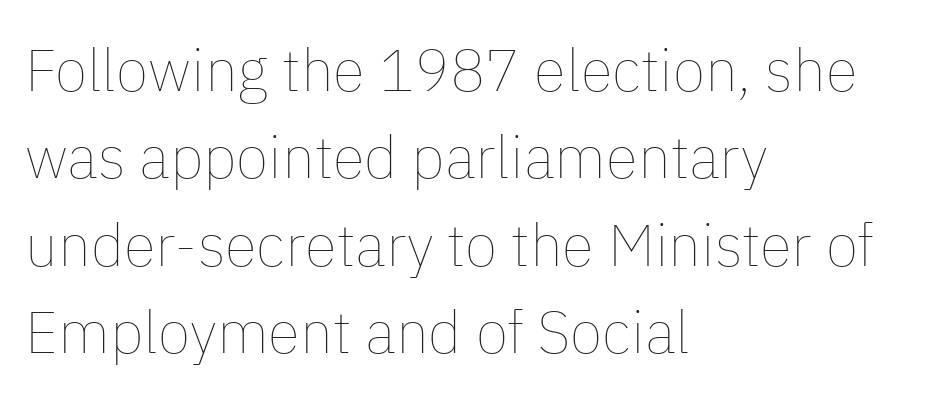
Leading matches the norm, producing a regular column. This rendering features lettering with no underline. Counters stay open thanks to moderate or lighter strokes. The letterforms sit shoulder to shoulder at normal distance.
